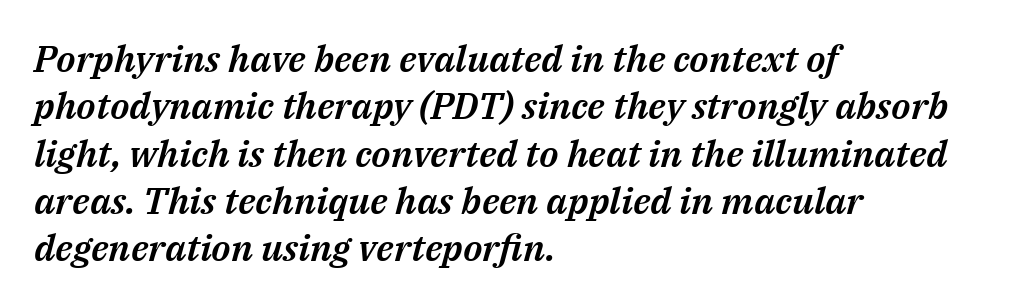
The image shows 37 px text type, italic (leaning right); set left-aligned, normal line spacing (1.28x), normal letter spacing, not underlined; medium stroke contrast and a medium x-height.
